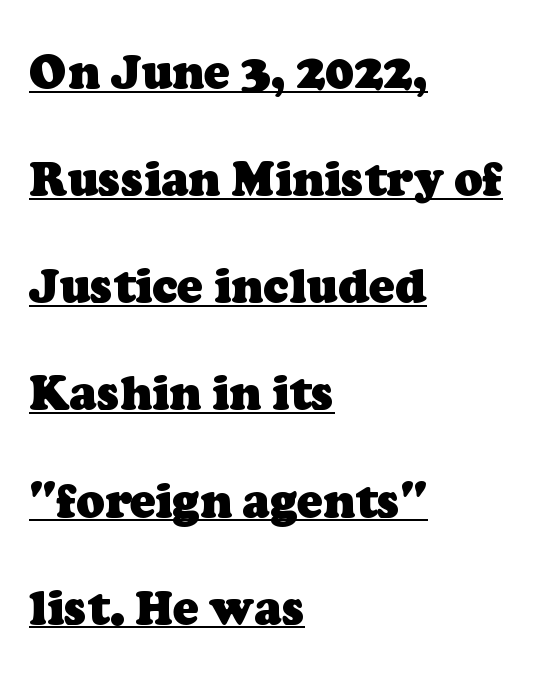
The image shows 47 px heavy serif type; set left-aligned, loose line spacing (2.28x), normal letter spacing, underlined; low stroke contrast and a medium x-height.
